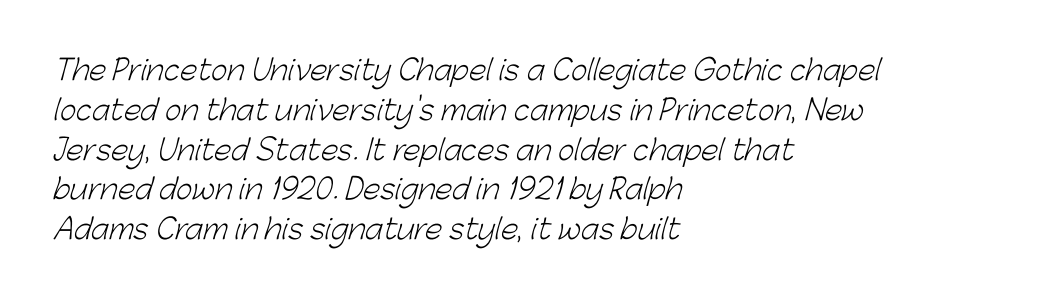
{"serif": "no", "bold": "no", "weight": "light", "width": "normal", "stroke_contrast": "low", "x_height": "medium", "monospaced": "no", "underline": "no", "align": "left", "line_spacing": "normal", "line_spacing_ratio": 1.42, "letter_spacing": "normal", "letter_spacing_em": 0.0, "glyph_px": 28}
